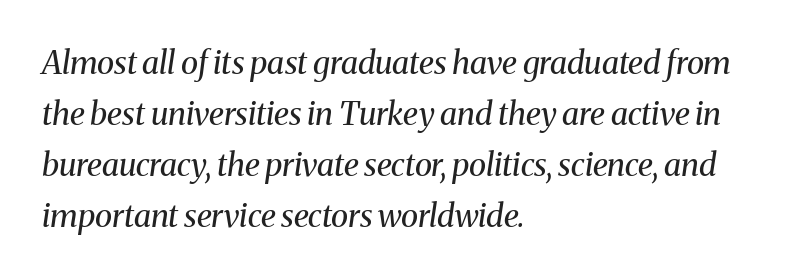
The image shows 32 px regular-weight serif type, italic (leaning right); set left-aligned, normal line spacing (1.59x), normal letter spacing, not underlined; medium stroke contrast and a medium x-height.
